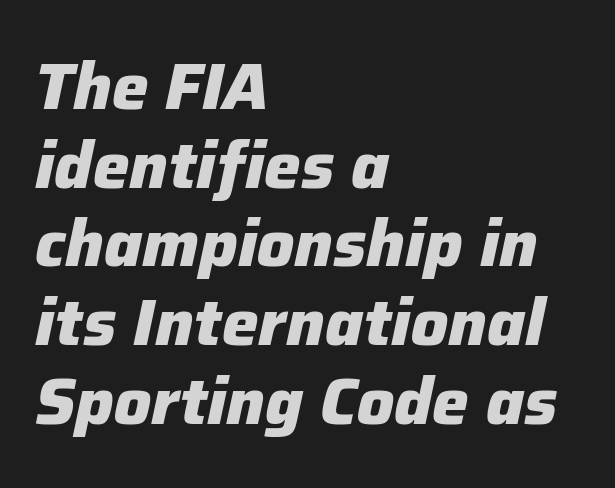
The rendering uses natural spacing where letterforms have individual widths. There is no visible air inserted between adjacent glyphs. The specimen reads as italic at a glance. A full-strength bold gives these letters their thick strokes. Underlining? Definitely not there.
